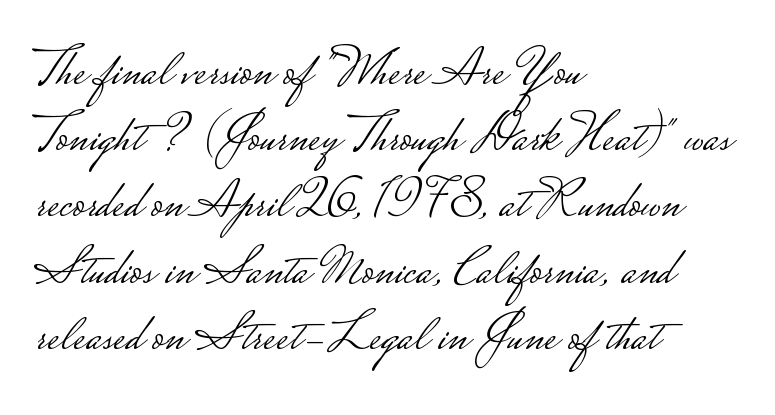
{"serif": "no", "bold": "no", "weight": "light", "width": "wide", "stroke_contrast": "low", "monospaced": "no", "underline": "no", "align": "left", "line_spacing": "normal", "line_spacing_ratio": 1.25, "letter_spacing": "normal", "letter_spacing_em": 0.0, "glyph_px": 53}
